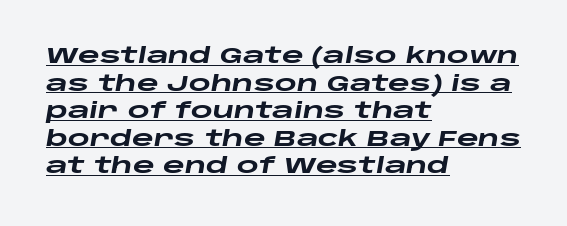
Q: Is the text bold? A: Yes.
Q: Is the text italic (slanted)? A: Yes, it leans right by about 10 degrees.
Q: Is the text underlined? A: Yes.
Q: How is the paragraph aligned? A: Left-aligned.
Q: Is the spacing between letters normal or unusually wide? A: Normal.
Q: Is the spacing between lines tight, normal or loose? A: Normal.
